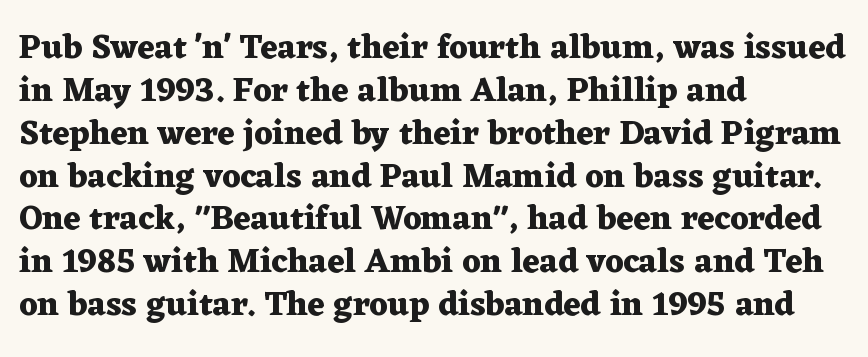
Q: Is the text bold? A: Yes.
Q: Is the text italic (slanted)? A: No, it is upright.
Q: Is the typeface a serif or a sans-serif typeface? A: Serif.
Q: Is the text underlined? A: No.
Q: How is the paragraph aligned? A: Left-aligned.
Q: Is the spacing between letters normal or unusually wide? A: Normal.
Q: Is the spacing between lines tight, normal or loose? A: Normal.
Q: Width (condensed, normal, or wide)? A: Wide.
Q: Stroke contrast? A: Medium.
Q: x-height? A: Medium.
Q: Monospaced? A: No.
